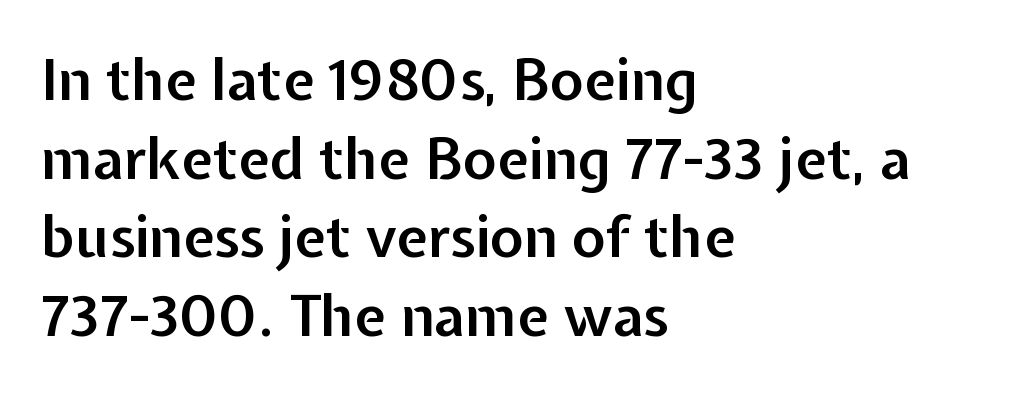
Q: Is the text bold? A: Semi-bold.
Q: Is the text italic (slanted)? A: No, it is upright.
Q: Is the typeface a serif or a sans-serif typeface? A: Sans-serif.
Q: Is the text underlined? A: No.
Q: How is the paragraph aligned? A: Left-aligned.
Q: Is the spacing between letters normal or unusually wide? A: Normal.
Q: Is the spacing between lines tight, normal or loose? A: Normal.
Q: Width (condensed, normal, or wide)? A: Normal.
Q: Stroke contrast? A: Low.
Q: x-height? A: Medium.
Q: Monospaced? A: No.
